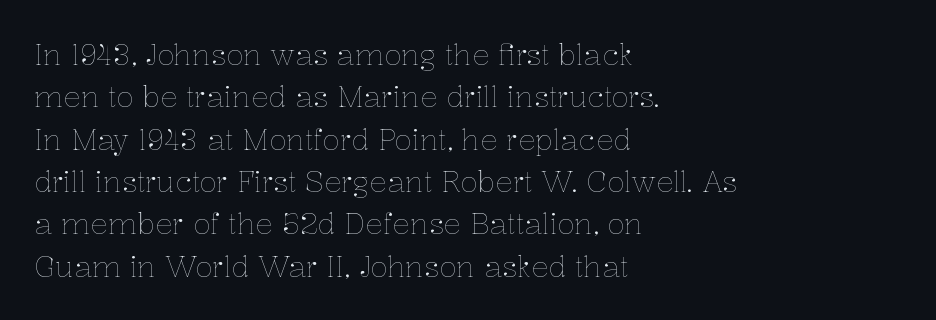
The image shows 29 px thin type, upright; set left-aligned, normal line spacing (1.46x), normal letter spacing, not underlined; low stroke contrast and a medium x-height.
